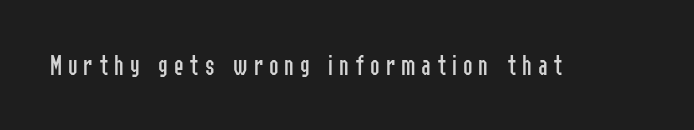
Q: Is the text bold? A: No.
Q: Is the text italic (slanted)? A: No, it is upright.
Q: Is the typeface a serif or a sans-serif typeface? A: Sans-serif.
Q: Is the text underlined? A: No.
Q: Is the spacing between letters normal or unusually wide? A: Unusually wide.
Q: Width (condensed, normal, or wide)? A: Condensed.
Q: Stroke contrast? A: Low.
Q: x-height? A: Medium.
Q: Monospaced? A: No.
